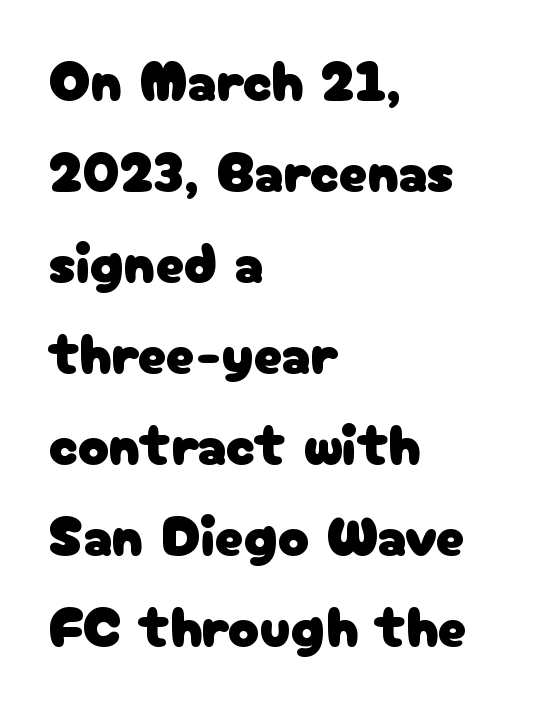
The image shows 58 px sans-serif type, upright; set left-aligned, normal line spacing (1.57x), normal letter spacing, not underlined; low stroke contrast and a medium x-height.
